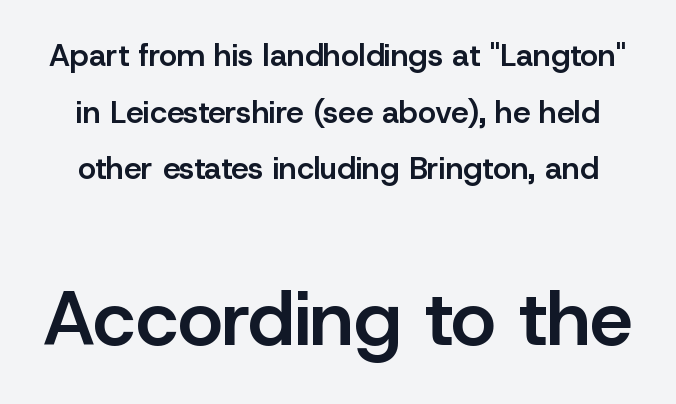
{"serif": "no", "italic": "no", "bold": "semi", "weight": "semibold", "width": "normal", "stroke_contrast": "low", "x_height": "medium", "monospaced": "no", "underline": "no", "line_spacing_ratio": 1.83, "letter_spacing": "normal", "letter_spacing_em": 0.0, "larger_block": "second", "size_ratio": 2.48, "glyph_px": 77}
